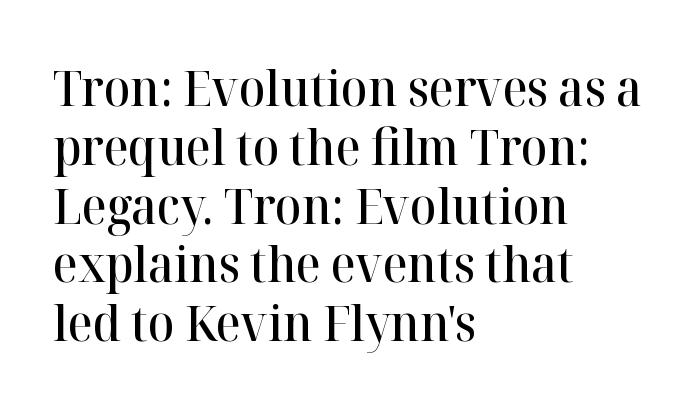
Q: Is the text bold? A: Semi-bold.
Q: Is the text italic (slanted)? A: No, it is upright.
Q: Is the typeface a serif or a sans-serif typeface? A: Serif.
Q: Is the text underlined? A: No.
Q: How is the paragraph aligned? A: Left-aligned.
Q: Is the spacing between letters normal or unusually wide? A: Normal.
Q: Width (condensed, normal, or wide)? A: Normal.
Q: Stroke contrast? A: High.
Q: x-height? A: Medium.
Q: Monospaced? A: No.
